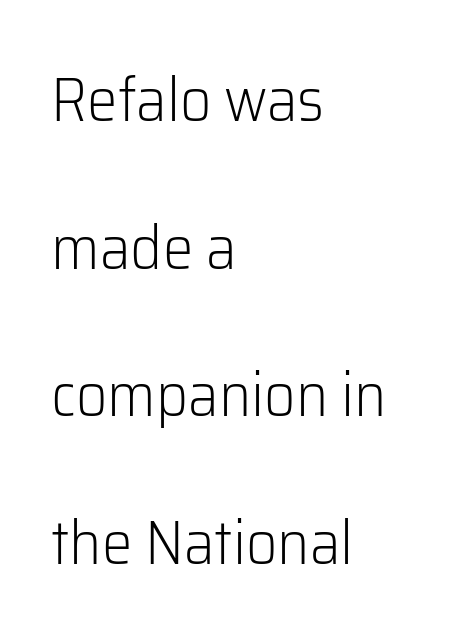
{"serif": "no", "italic": "no", "bold": "no", "weight": "light", "width": "normal", "stroke_contrast": "low", "x_height": "medium", "monospaced": "no", "underline": "no", "align": "left", "line_spacing": "loose", "line_spacing_ratio": 2.42, "letter_spacing": "normal", "letter_spacing_em": 0.0, "glyph_px": 61}
